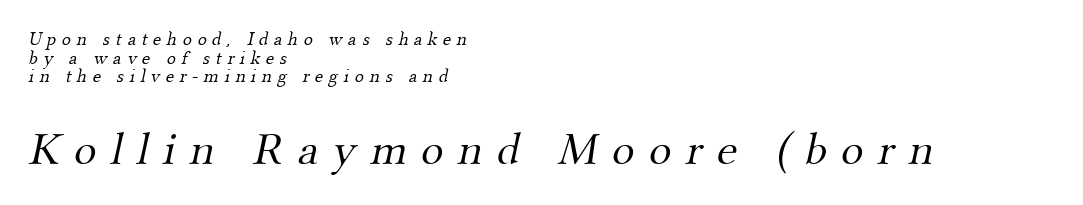
The image shows 47 px light serif type; set left-aligned, tight line spacing (0.98x), unusually wide letter spacing (+0.3 em), not underlined; the second (bottom) block is 2.47x larger; medium stroke contrast and a small x-height.
